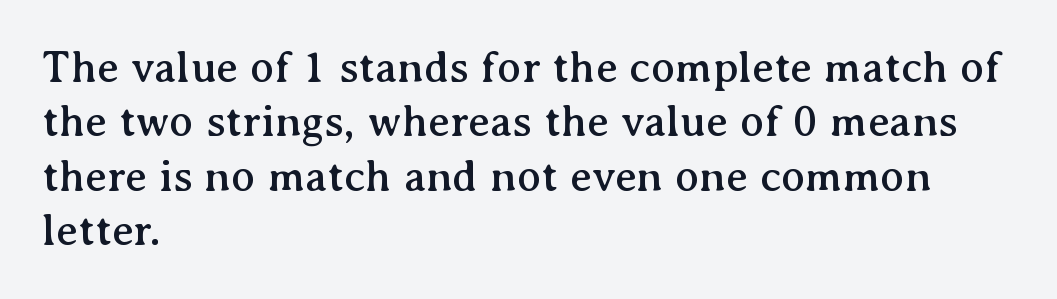
The image shows 45 px serif type, upright; set left-aligned, line spacing 1.21x, normal letter spacing, not underlined; medium stroke contrast and a medium x-height.
